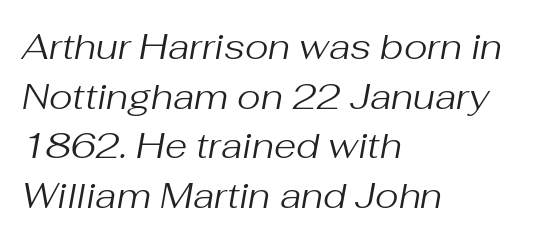
The horizontal fit of the characters is conventional and even. The passage shown is typed in a proportional face where columns would drift. The specimen reads as italic at a glance. The compositor pushed each line to the left boundary. This sample keeps an unexceptional amount of space between lines.
